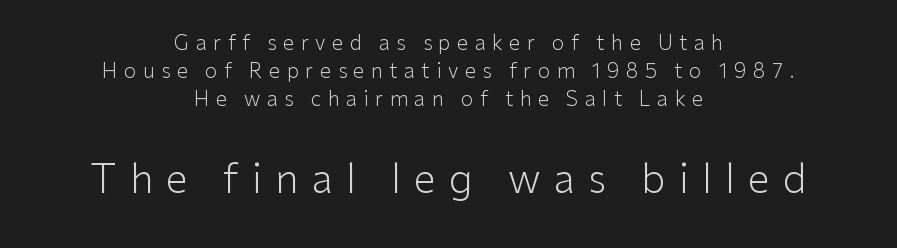
Q: Is the text bold? A: No.
Q: Is the text italic (slanted)? A: No, it is upright.
Q: Is the typeface a serif or a sans-serif typeface? A: Sans-serif.
Q: Is the text underlined? A: No.
Q: How is the paragraph aligned? A: Centered.
Q: Is the spacing between letters normal or unusually wide? A: Unusually wide.
Q: Is the spacing between lines tight, normal or loose? A: Normal.
Q: Which block of text is set in a larger size, the first (top) or the second (bottom)? A: The second (bottom) one.
Q: Width (condensed, normal, or wide)? A: Normal.
Q: Stroke contrast? A: Low.
Q: x-height? A: Medium.
Q: Monospaced? A: No.
